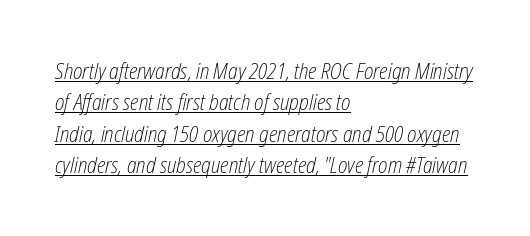
The image shows 22 px text type, italic (leaning right); set left-aligned, normal line spacing (1.43x), normal letter spacing, underlined.
